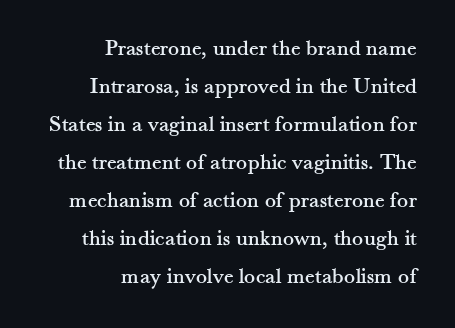
Q: Is the text italic (slanted)? A: No, it is upright.
Q: Is the text underlined? A: No.
Q: How is the paragraph aligned? A: Right-aligned.
Q: Is the spacing between letters normal or unusually wide? A: Normal.
Q: Is the spacing between lines tight, normal or loose? A: Normal.
